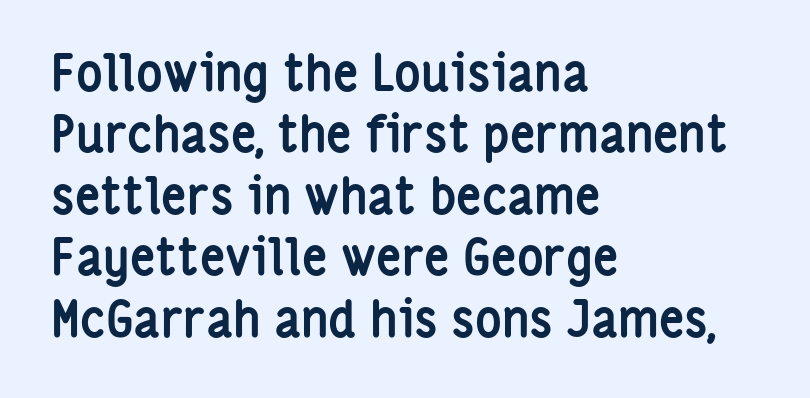
Q: Is the text bold? A: Yes.
Q: Is the text italic (slanted)? A: No, it is upright.
Q: Is the typeface a serif or a sans-serif typeface? A: Sans-serif.
Q: Is the text underlined? A: No.
Q: How is the paragraph aligned? A: Left-aligned.
Q: Is the spacing between letters normal or unusually wide? A: Normal.
Q: Width (condensed, normal, or wide)? A: Condensed.
Q: Stroke contrast? A: Low.
Q: x-height? A: Medium.
Q: Monospaced? A: No.
